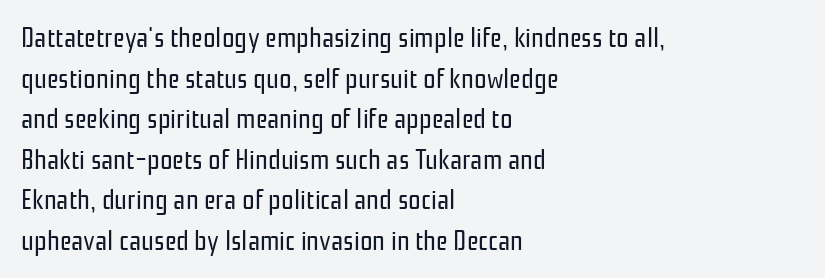
Q: Is the text bold? A: No.
Q: Is the text italic (slanted)? A: No, it is upright.
Q: Is the typeface a serif or a sans-serif typeface? A: Sans-serif.
Q: Is the text underlined? A: No.
Q: How is the paragraph aligned? A: Left-aligned.
Q: Is the spacing between letters normal or unusually wide? A: Normal.
Q: Is the spacing between lines tight, normal or loose? A: Normal.
Q: Width (condensed, normal, or wide)? A: Condensed.
Q: Stroke contrast? A: Low.
Q: x-height? A: Medium.
Q: Monospaced? A: No.
